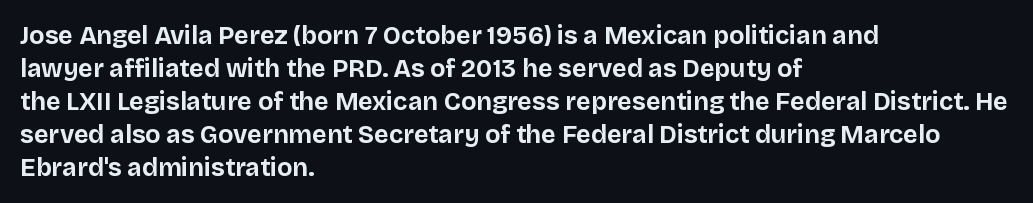
{"italic": "no", "bold": "yes", "underline": "no", "align": "left", "line_spacing": "normal", "line_spacing_ratio": 1.32, "letter_spacing": "normal", "letter_spacing_em": 0.0, "glyph_px": 25}
